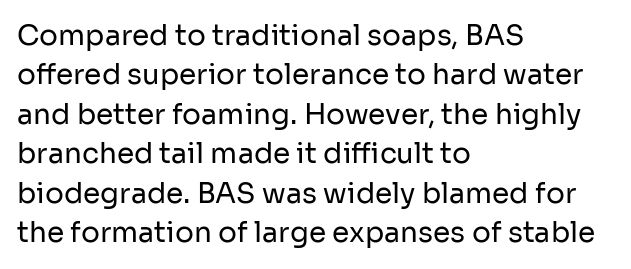
{"serif": "no", "italic": "no", "bold": "no", "weight": "regular", "width": "normal", "stroke_contrast": "low", "x_height": "medium", "monospaced": "no", "underline": "no", "align": "left", "line_spacing": "normal", "line_spacing_ratio": 1.41, "letter_spacing": "normal", "letter_spacing_em": 0.0, "glyph_px": 28}
